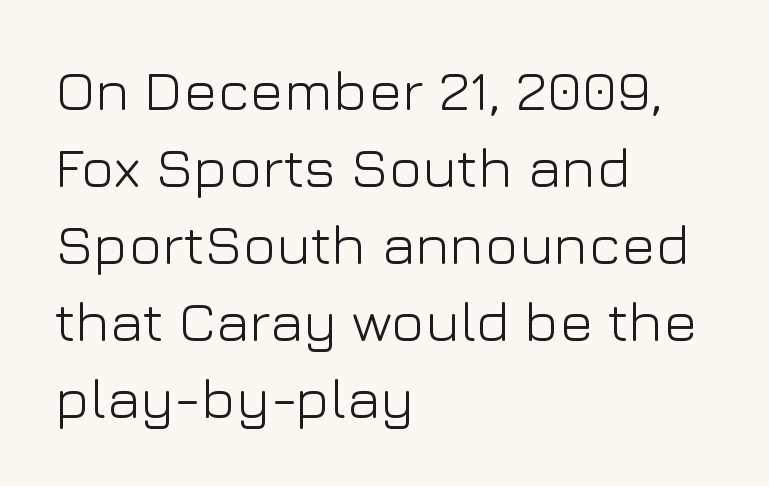
The image shows 57 px light sans-serif type, upright; set left-aligned, normal line spacing (1.35x), normal letter spacing, not underlined; low stroke contrast and a medium x-height.
